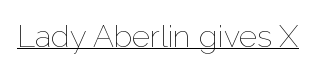
The image shows 31 px thin type, upright; set normal letter spacing, underlined; low stroke contrast and a medium x-height.
